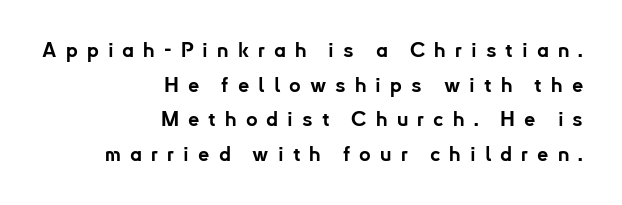
{"italic": "no", "bold": "yes", "underline": "no", "align": "right", "line_spacing_ratio": 1.73, "letter_spacing": "wide", "letter_spacing_em": 0.45, "glyph_px": 20}
